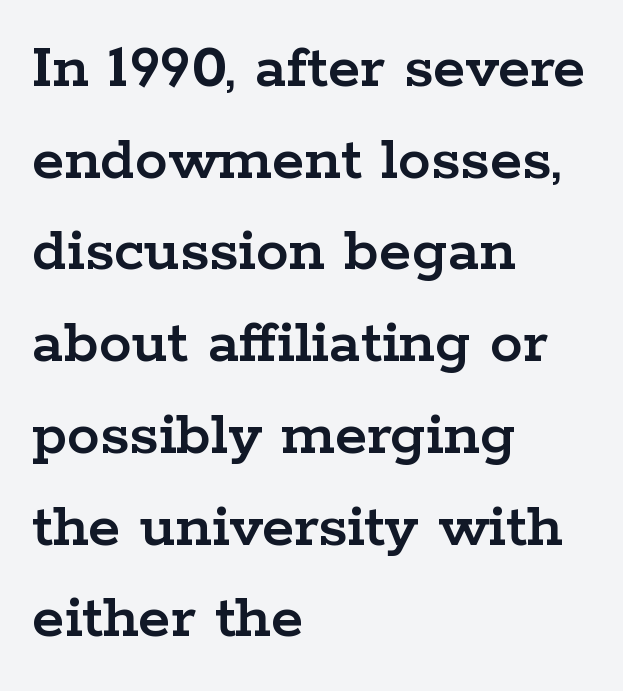
Unmarked baselines from the first word to the last. Character widths vary here, with narrow letters taking less room than wide ones. Caption: multi-line text, flush left, ragged right. The rendering keeps characters at their native spacing. Unlike a clean sans, this face finishes its strokes with serifs.
